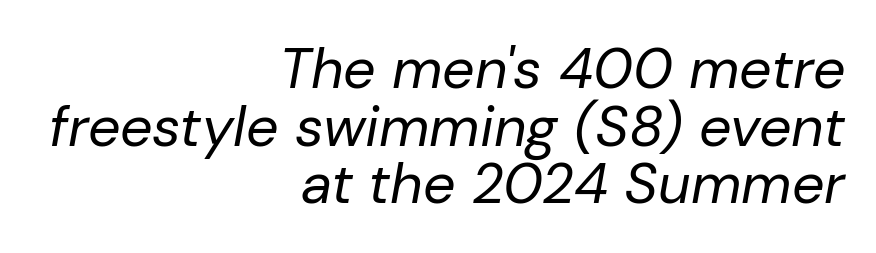
Q: Is the text bold? A: No.
Q: Is the text italic (slanted)? A: Yes, it leans right by about 10 degrees.
Q: Is the text underlined? A: No.
Q: How is the paragraph aligned? A: Right-aligned.
Q: Is the spacing between letters normal or unusually wide? A: Normal.
Q: Is the spacing between lines tight, normal or loose? A: Tight.
Q: Width (condensed, normal, or wide)? A: Normal.
Q: Stroke contrast? A: Low.
Q: x-height? A: Medium.
Q: Monospaced? A: No.
